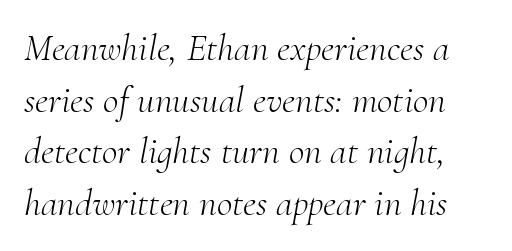
The image shows 38 px light serif type, italic (leaning right); set normal line spacing (1.36x), normal letter spacing, not underlined; medium stroke contrast and a small x-height.
